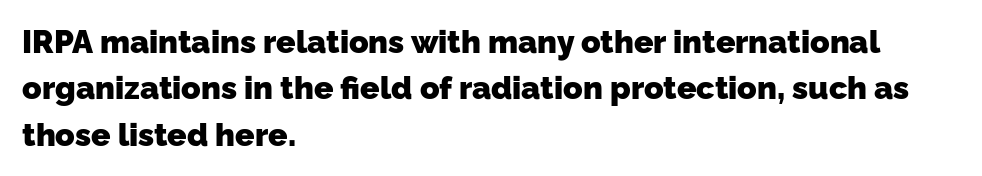
{"serif": "no", "bold": "yes", "weight": "heavy", "width": "normal", "stroke_contrast": "low", "x_height": "medium", "monospaced": "no", "underline": "no", "align": "left", "line_spacing": "normal", "line_spacing_ratio": 1.45, "letter_spacing": "normal", "letter_spacing_em": 0.0, "glyph_px": 32}
